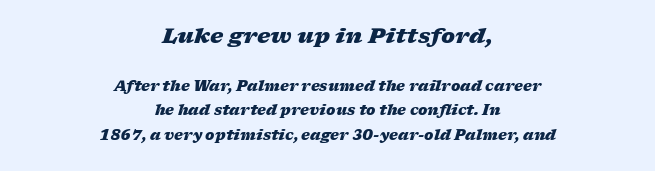
{"italic": "yes", "lean": "right", "slant_degrees": 17, "bold": "yes", "underline": "no", "align": "center", "line_spacing_ratio": 1.76, "letter_spacing": "normal", "letter_spacing_em": 0.0, "larger_block": "first", "size_ratio": 1.5, "glyph_px": 21}
